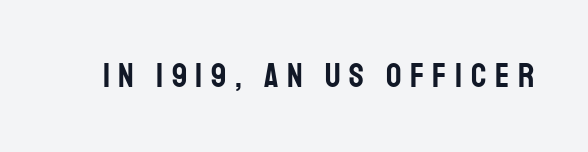
Q: Is the text italic (slanted)? A: No, it is upright.
Q: Is the typeface a serif or a sans-serif typeface? A: Sans-serif.
Q: Is the text underlined? A: No.
Q: Is the spacing between letters normal or unusually wide? A: Unusually wide.
Q: Width (condensed, normal, or wide)? A: Condensed.
Q: Stroke contrast? A: Low.
Q: x-height? A: Large.
Q: Monospaced? A: No.
